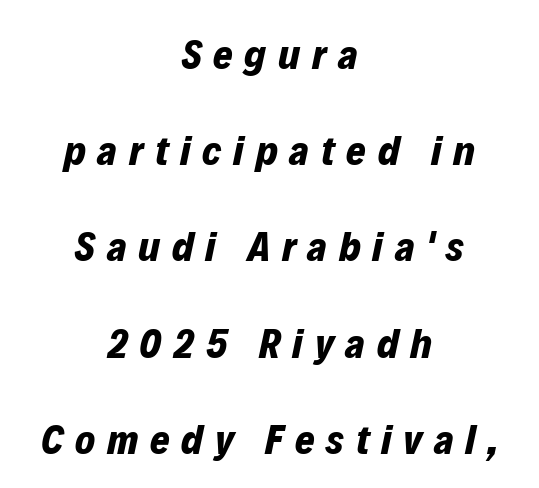
The image shows 42 px bold type, italic (leaning right); set centered, loose line spacing (2.29x), unusually wide letter spacing (+0.28 em), not underlined; low stroke contrast and a medium x-height.
